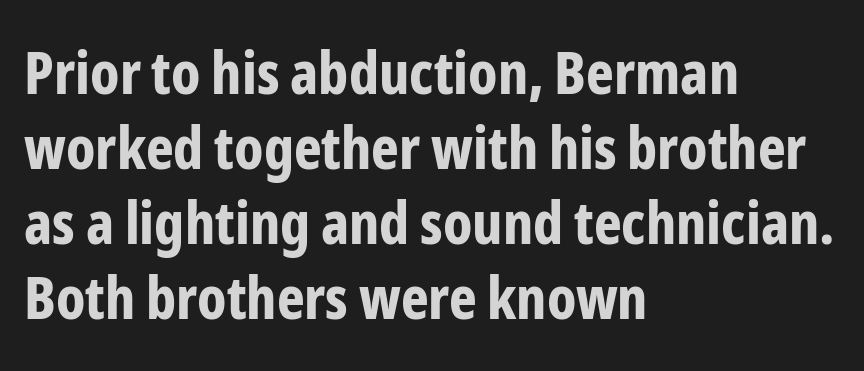
Q: Is the text bold? A: Yes.
Q: Is the text italic (slanted)? A: No, it is upright.
Q: Is the typeface a serif or a sans-serif typeface? A: Sans-serif.
Q: Is the text underlined? A: No.
Q: How is the paragraph aligned? A: Left-aligned.
Q: Is the spacing between letters normal or unusually wide? A: Normal.
Q: Is the spacing between lines tight, normal or loose? A: Normal.
Q: Width (condensed, normal, or wide)? A: Condensed.
Q: Stroke contrast? A: Low.
Q: x-height? A: Medium.
Q: Monospaced? A: No.
